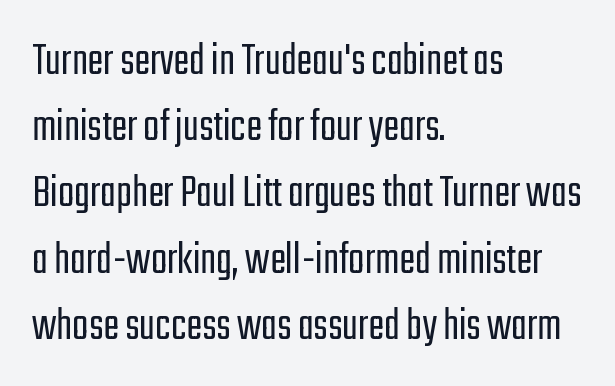
Q: Is the text bold? A: No.
Q: Is the text italic (slanted)? A: No, it is upright.
Q: Is the typeface a serif or a sans-serif typeface? A: Sans-serif.
Q: Is the text underlined? A: No.
Q: How is the paragraph aligned? A: Left-aligned.
Q: Is the spacing between letters normal or unusually wide? A: Normal.
Q: Is the spacing between lines tight, normal or loose? A: Normal.
Q: Width (condensed, normal, or wide)? A: Condensed.
Q: Stroke contrast? A: Low.
Q: x-height? A: Medium.
Q: Monospaced? A: No.
